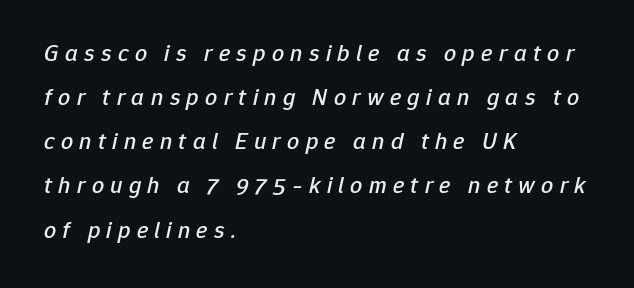
{"italic": "yes", "lean": "right", "slant_degrees": 12, "underline": "no", "align": "left", "line_spacing_ratio": 1.84, "letter_spacing": "wide", "letter_spacing_em": 0.26, "glyph_px": 24}
